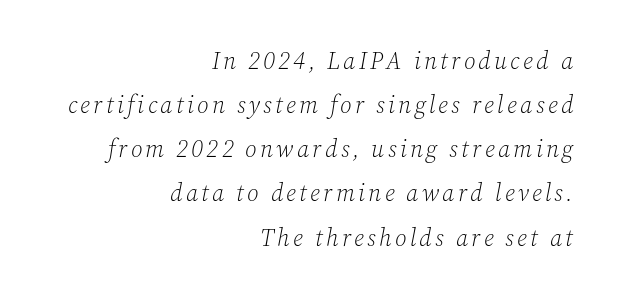
Q: Is the text bold? A: No.
Q: Is the text italic (slanted)? A: Yes, it leans right by about 12 degrees.
Q: Is the text underlined? A: No.
Q: How is the paragraph aligned? A: Right-aligned.
